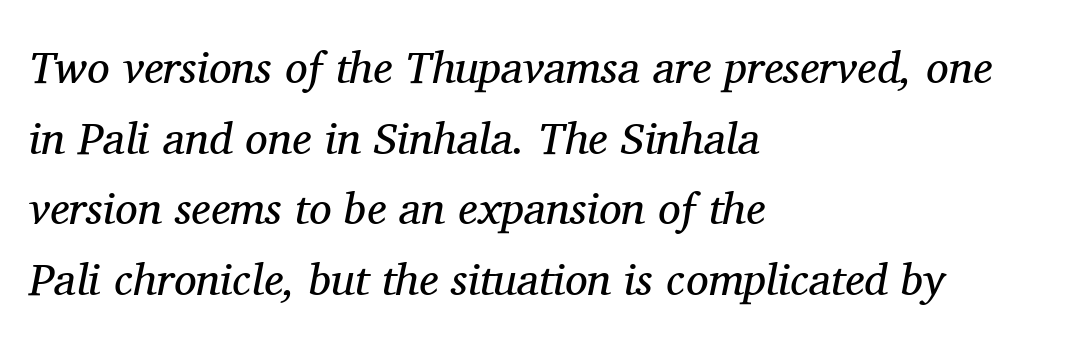
The image shows 45 px regular-weight serif type, italic (leaning right); set left-aligned, normal line spacing (1.57x), normal letter spacing, not underlined; medium stroke contrast and a medium x-height.
